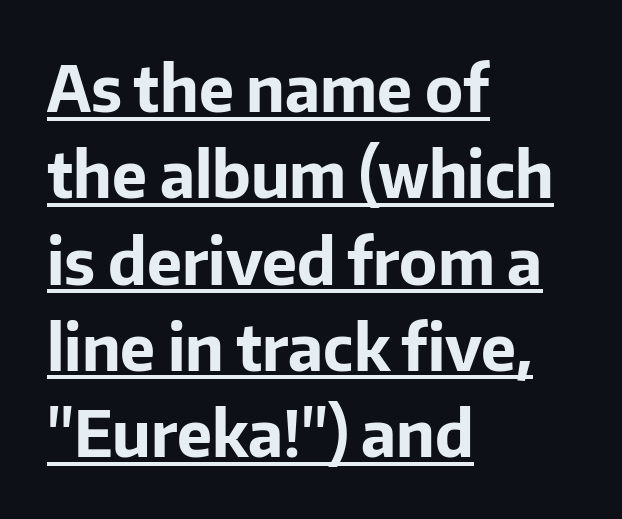
Summary of vertical rhythm: regular, with standard interline spacing. Note the varied advance widths — an 'i' is clearly narrower than an 'm'. Casual observation: everything's shoved over to the left. Does the lettering tilt? It doesn't — this is upright. The lettering is marked with a stroke running underneath it. No extra tracking has been applied to these lines.
